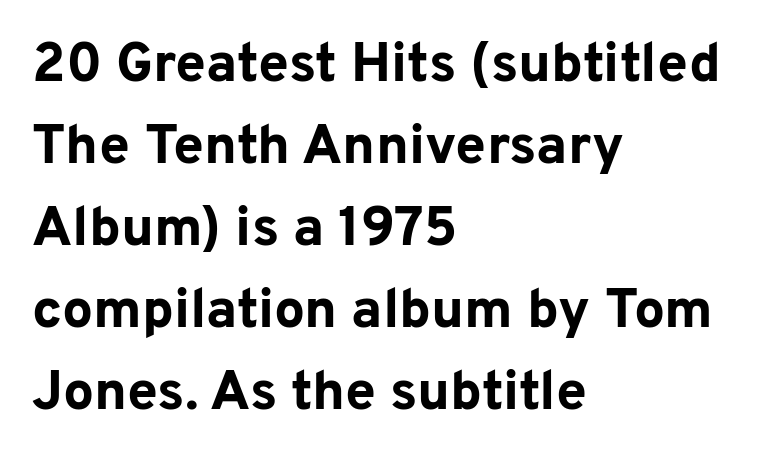
Q: Is the text bold? A: Yes.
Q: Is the text italic (slanted)? A: No, it is upright.
Q: Is the typeface a serif or a sans-serif typeface? A: Sans-serif.
Q: Is the text underlined? A: No.
Q: How is the paragraph aligned? A: Left-aligned.
Q: Is the spacing between letters normal or unusually wide? A: Normal.
Q: Is the spacing between lines tight, normal or loose? A: Normal.
Q: Width (condensed, normal, or wide)? A: Normal.
Q: Stroke contrast? A: Low.
Q: x-height? A: Medium.
Q: Monospaced? A: No.
